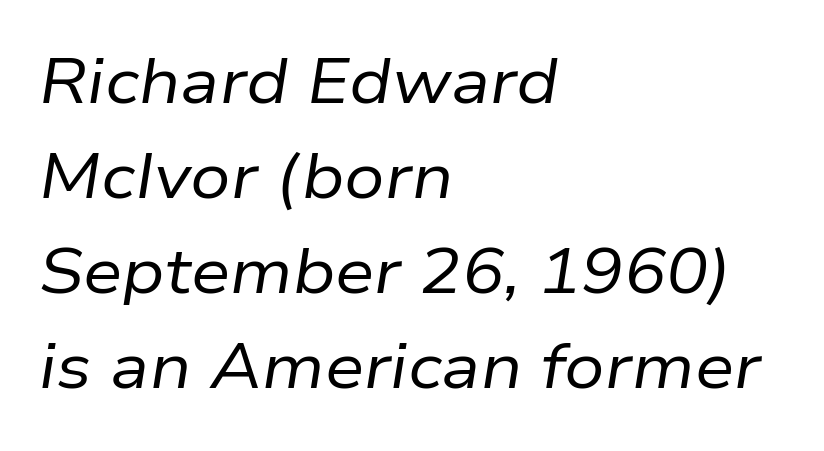
Character widths vary here, with narrow letters taking less room than wide ones. The cut favours lightness, reaching ordinary text weight at its darkest. Caption: standard tracking, unaltered. This is oblique type, the kind used for emphasis or titles.
